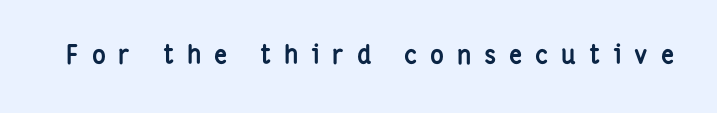
The image shows 26 px bold type, upright; set unusually wide letter spacing (+0.49 em), not underlined.
